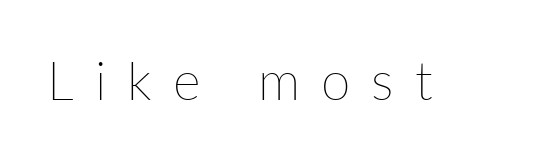
Q: Is the text bold? A: No.
Q: Is the text italic (slanted)? A: No, it is upright.
Q: Is the text underlined? A: No.
Q: Is the spacing between letters normal or unusually wide? A: Unusually wide.
Q: Width (condensed, normal, or wide)? A: Normal.
Q: Stroke contrast? A: Low.
Q: x-height? A: Medium.
Q: Monospaced? A: No.
